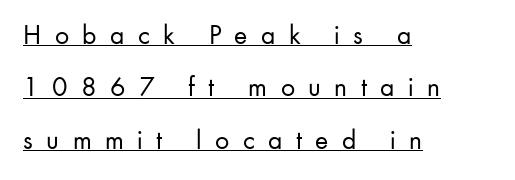
The image shows 28 px regular-weight sans-serif type, upright; set left-aligned, line spacing 1.87x, unusually wide letter spacing (+0.48 em), underlined; low stroke contrast and a small x-height.
